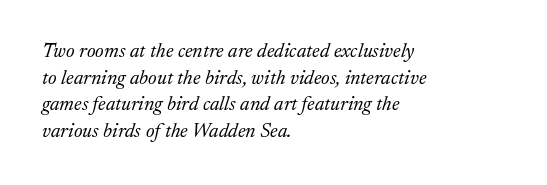
The image shows 20 px text type, italic (leaning right); set left-aligned, normal line spacing (1.33x), normal letter spacing, not underlined.
